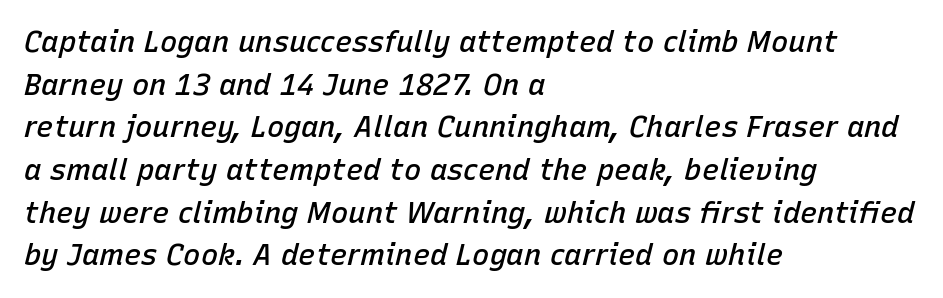
Q: Is the text bold? A: Semi-bold.
Q: Is the text italic (slanted)? A: Yes, it leans right by about 15 degrees.
Q: Is the text underlined? A: No.
Q: How is the paragraph aligned? A: Left-aligned.
Q: Is the spacing between letters normal or unusually wide? A: Normal.
Q: Is the spacing between lines tight, normal or loose? A: Normal.
Q: Width (condensed, normal, or wide)? A: Normal.
Q: Stroke contrast? A: Low.
Q: x-height? A: Medium.
Q: Monospaced? A: No.
